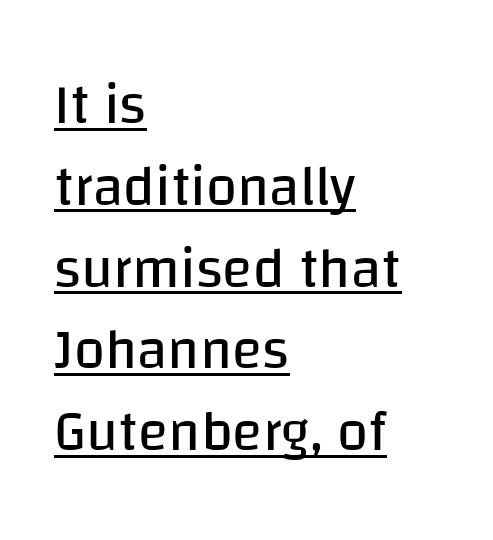
The image shows 56 px regular-weight sans-serif type, upright; set left-aligned, normal line spacing (1.46x), normal letter spacing, underlined; low stroke contrast and a large x-height.
